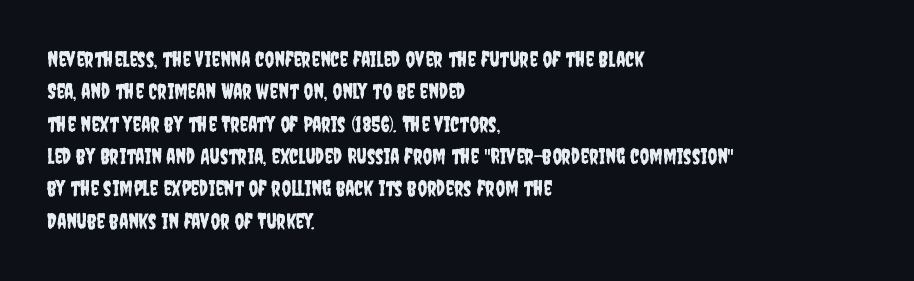
Q: Is the text italic (slanted)? A: No, it is upright.
Q: Is the text underlined? A: No.
Q: How is the paragraph aligned? A: Left-aligned.
Q: Is the spacing between letters normal or unusually wide? A: Normal.
Q: Is the spacing between lines tight, normal or loose? A: Normal.
